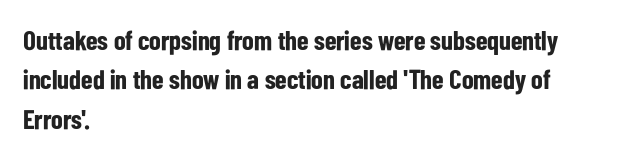
The image shows 27 px bold type, upright; set left-aligned, normal line spacing (1.46x), normal letter spacing, not underlined.
